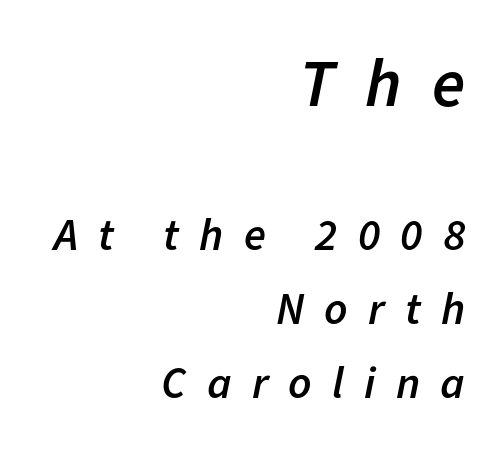
{"italic": "yes", "lean": "right", "slant_degrees": 11, "bold": "semi", "weight": "semibold", "width": "normal", "stroke_contrast": "low", "x_height": "medium", "monospaced": "no", "underline": "no", "align": "right", "line_spacing": "normal", "line_spacing_ratio": 1.65, "letter_spacing": "wide", "letter_spacing_em": 0.45, "larger_block": "first", "size_ratio": 1.51, "glyph_px": 68}
